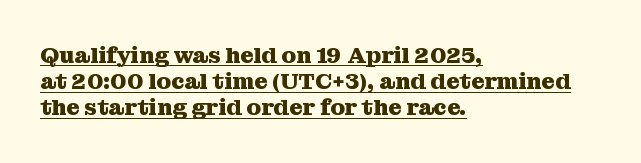
Q: Is the text bold? A: Yes.
Q: Is the text italic (slanted)? A: No, it is upright.
Q: Is the text underlined? A: Yes.
Q: How is the paragraph aligned? A: Left-aligned.
Q: Is the spacing between letters normal or unusually wide? A: Normal.
Q: Is the spacing between lines tight, normal or loose? A: Tight.
